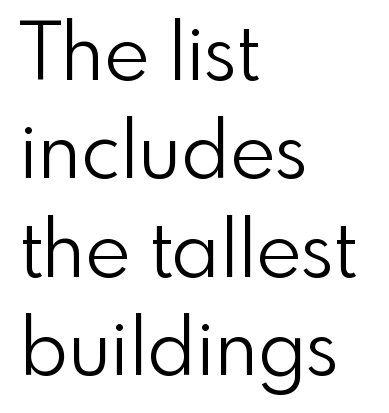
Q: Is the text bold? A: No.
Q: Is the text italic (slanted)? A: No, it is upright.
Q: Is the typeface a serif or a sans-serif typeface? A: Sans-serif.
Q: Is the text underlined? A: No.
Q: How is the paragraph aligned? A: Left-aligned.
Q: Is the spacing between letters normal or unusually wide? A: Normal.
Q: Is the spacing between lines tight, normal or loose? A: Normal.
Q: Width (condensed, normal, or wide)? A: Normal.
Q: Stroke contrast? A: Low.
Q: x-height? A: Small.
Q: Monospaced? A: No.
